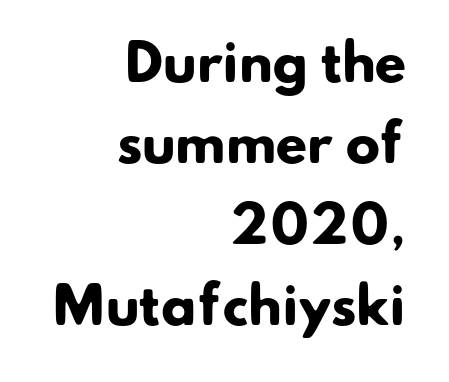
The image shows 51 px heavy sans-serif type; set right-aligned, normal line spacing (1.59x), normal letter spacing, not underlined; low stroke contrast and a small x-height.
